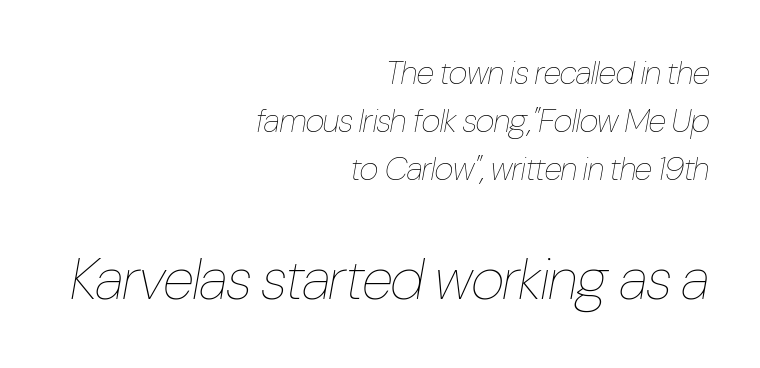
Q: Is the text bold? A: No.
Q: Is the text italic (slanted)? A: Yes, it leans right by about 10 degrees.
Q: Is the text underlined? A: No.
Q: How is the paragraph aligned? A: Right-aligned.
Q: Is the spacing between letters normal or unusually wide? A: Normal.
Q: Is the spacing between lines tight, normal or loose? A: Normal.
Q: Which block of text is set in a larger size, the first (top) or the second (bottom)? A: The second (bottom) one.
Q: Width (condensed, normal, or wide)? A: Condensed.
Q: Stroke contrast? A: Low.
Q: x-height? A: Medium.
Q: Monospaced? A: No.
